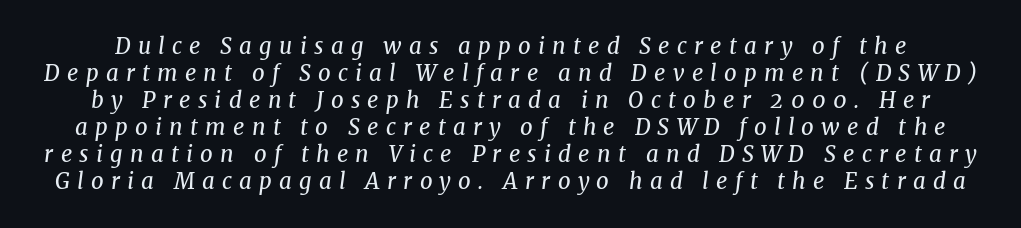
The axis of the letterforms is tilted away from vertical. Think standard paragraph weight, or any step lighter than that. Letter spacing: wide. Type without underlining.
